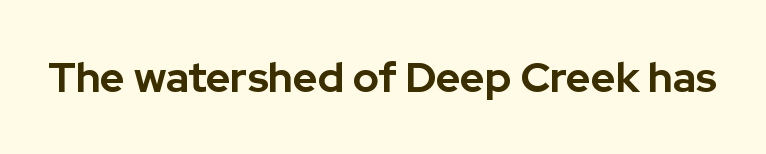
Q: Is the text bold? A: Yes.
Q: Is the text italic (slanted)? A: No, it is upright.
Q: Is the typeface a serif or a sans-serif typeface? A: Sans-serif.
Q: Is the text underlined? A: No.
Q: Is the spacing between letters normal or unusually wide? A: Normal.
Q: Width (condensed, normal, or wide)? A: Normal.
Q: Stroke contrast? A: Low.
Q: x-height? A: Medium.
Q: Monospaced? A: No.
